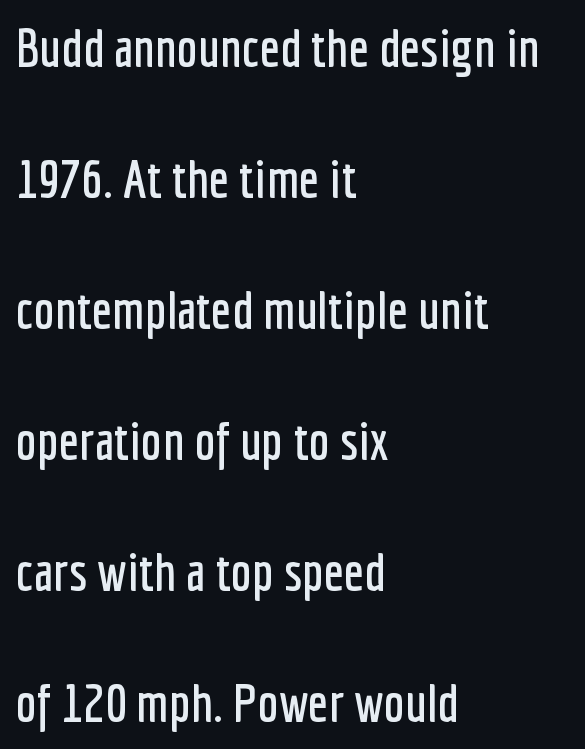
{"serif": "no", "italic": "no", "width": "condensed", "stroke_contrast": "low", "x_height": "medium", "monospaced": "no", "underline": "no", "align": "left", "line_spacing": "loose", "line_spacing_ratio": 2.47, "letter_spacing": "normal", "letter_spacing_em": 0.0, "glyph_px": 53}
